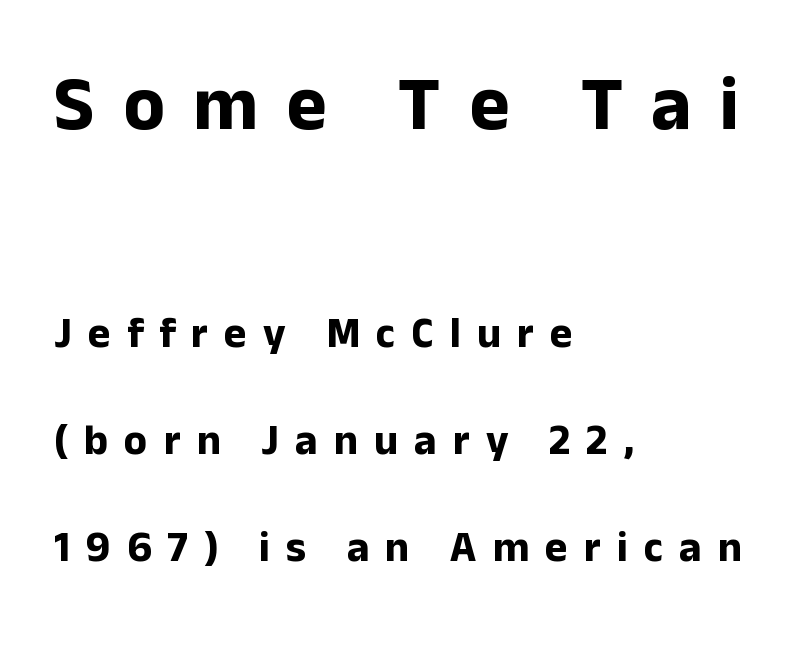
Notice the wide empty band between every row — that's loose leading. Short and long lines alike share a common starting point at left. The typography opts for an upright posture over an oblique one. Descender tails drop into unmarked territory. Each letter keeps its own natural width here, so spacing adapts to shape. Which chunk is bigger? The first one — the top block dwarfs the bottom.
